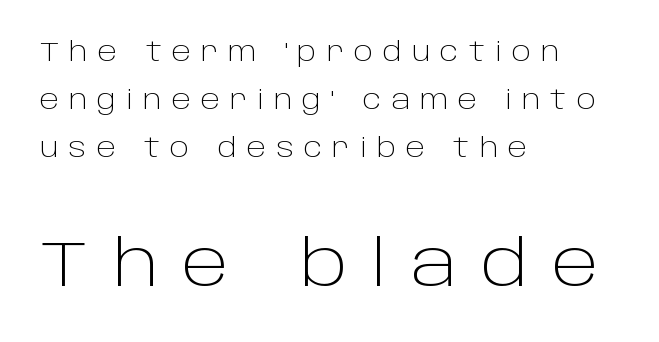
The image shows 64 px light sans-serif type, upright; set left-aligned, line spacing 1.84x, unusually wide letter spacing (+0.38 em), not underlined; the second (bottom) block is 2.46x larger; low stroke contrast and a large x-height.
